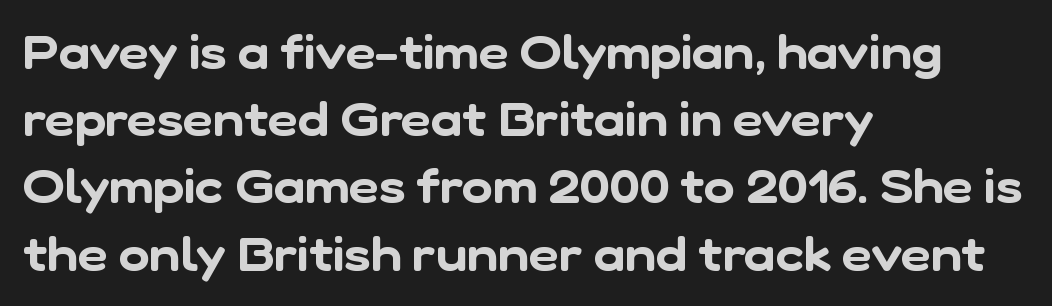
{"serif": "no", "width": "normal", "stroke_contrast": "low", "x_height": "medium", "monospaced": "no", "underline": "no", "align": "left", "line_spacing": "normal", "line_spacing_ratio": 1.43, "letter_spacing": "normal", "letter_spacing_em": 0.0, "glyph_px": 47}
